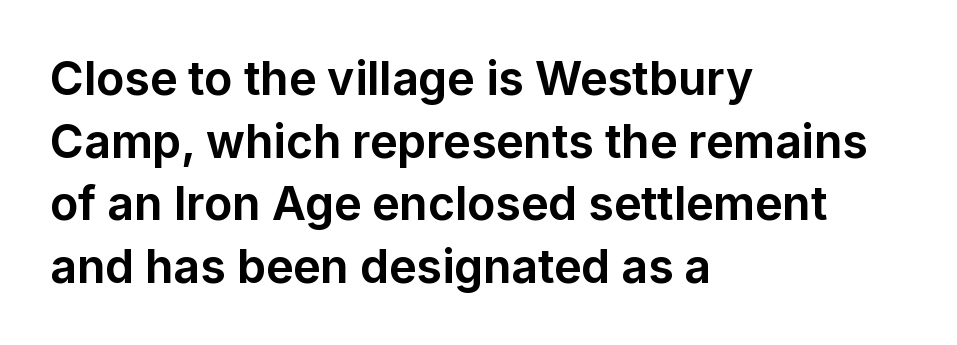
Q: Is the text bold? A: Yes.
Q: Is the text italic (slanted)? A: No, it is upright.
Q: Is the typeface a serif or a sans-serif typeface? A: Sans-serif.
Q: Is the text underlined? A: No.
Q: How is the paragraph aligned? A: Left-aligned.
Q: Is the spacing between letters normal or unusually wide? A: Normal.
Q: Is the spacing between lines tight, normal or loose? A: Normal.
Q: Width (condensed, normal, or wide)? A: Normal.
Q: Stroke contrast? A: Low.
Q: x-height? A: Medium.
Q: Monospaced? A: No.
